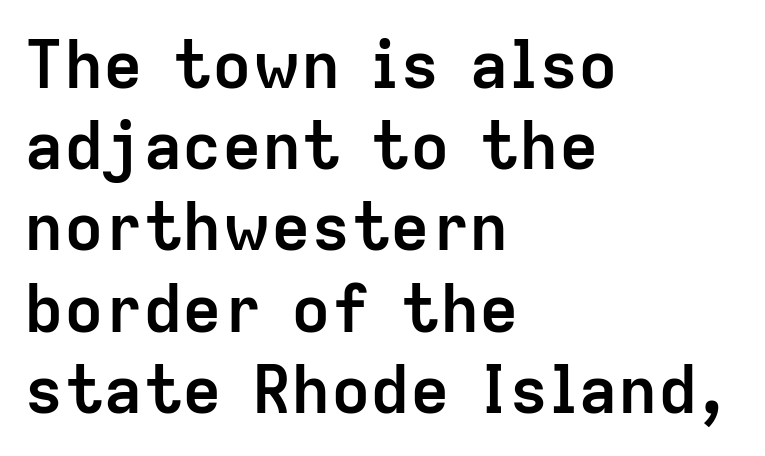
Every letter is thick-stroked: bold, no question. The letters carry no serifs — their stems end cleanly without finishing strokes. It's the straight-up-and-down kind of type. Does extra space separate the letters? No, they use regular spacing. These lines stack with their left ends in a neat column. Varying glyph widths throughout — classic text-font behaviour.
